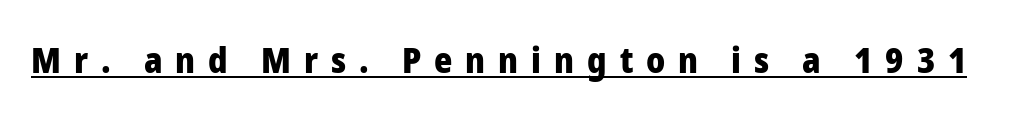
Q: Is the text bold? A: Yes.
Q: Is the text italic (slanted)? A: No, it is upright.
Q: Is the typeface a serif or a sans-serif typeface? A: Sans-serif.
Q: Is the text underlined? A: Yes.
Q: Is the spacing between letters normal or unusually wide? A: Unusually wide.
Q: Width (condensed, normal, or wide)? A: Normal.
Q: Stroke contrast? A: Low.
Q: x-height? A: Medium.
Q: Monospaced? A: No.
